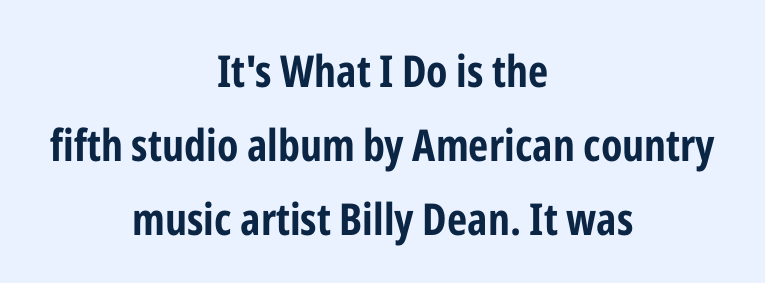
Honestly, there is no underline to notice here at all. Students, note that the glyphs here touch the page at normal intervals. Unlike a traditional serif, this face leaves its strokes unadorned. The space between consecutive lines is moderate. The font's upright variant was chosen for this text.
